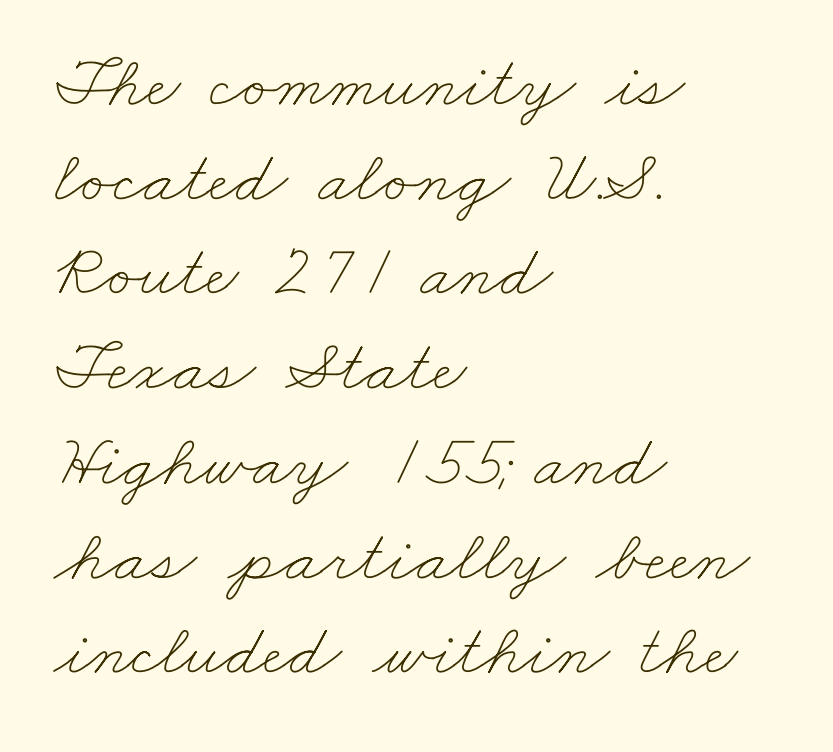
Q: Is the text bold? A: No.
Q: Is the text underlined? A: No.
Q: How is the paragraph aligned? A: Left-aligned.
Q: Is the spacing between letters normal or unusually wide? A: Normal.
Q: Is the spacing between lines tight, normal or loose? A: Normal.
Q: Width (condensed, normal, or wide)? A: Wide.
Q: Stroke contrast? A: Low.
Q: x-height? A: Small.
Q: Monospaced? A: No.
